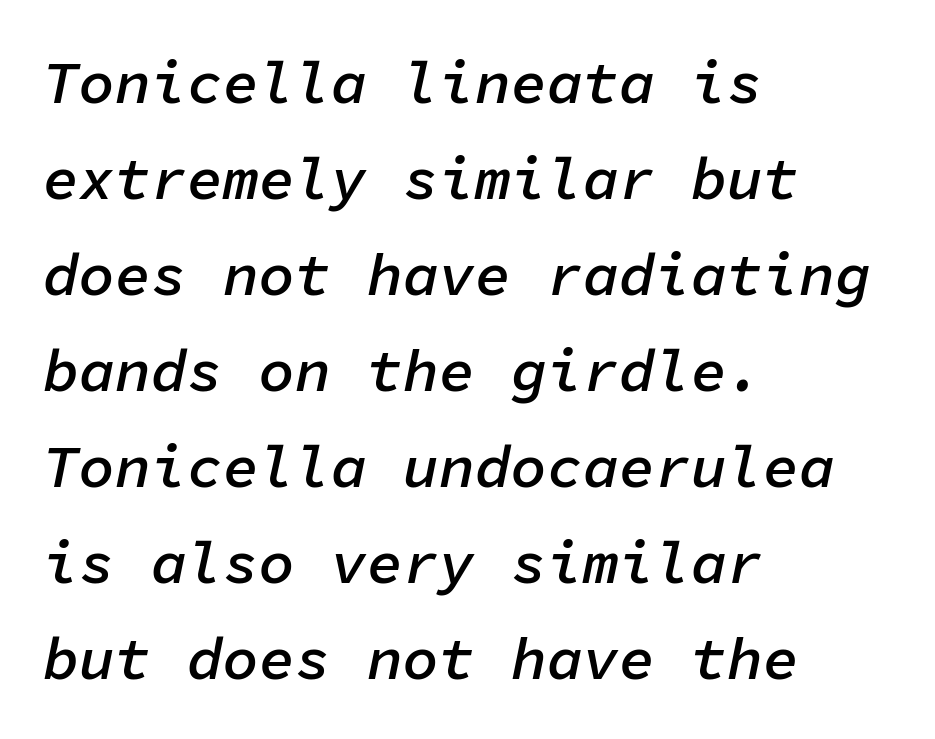
The image shows 60 px semibold type, italic (leaning right), monospaced; set left-aligned, normal line spacing (1.6x), normal letter spacing, not underlined; low stroke contrast and a medium x-height.
